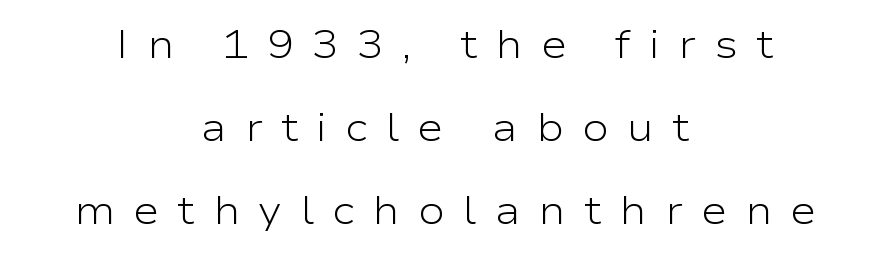
You could not count columns in this text — the font is proportionally spaced. The zone under the glyphs is completely vacant. Characters follow at a spacing far wider than the type designer built in. Weight: regular or lighter.
